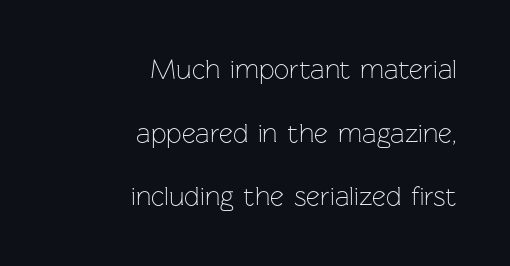
Style check: upright. Letter spacing: default. The vertical gap from one line to the next is large. Underlining? Definitely not there. The letters look calm and open, with moderate or lighter stems.
